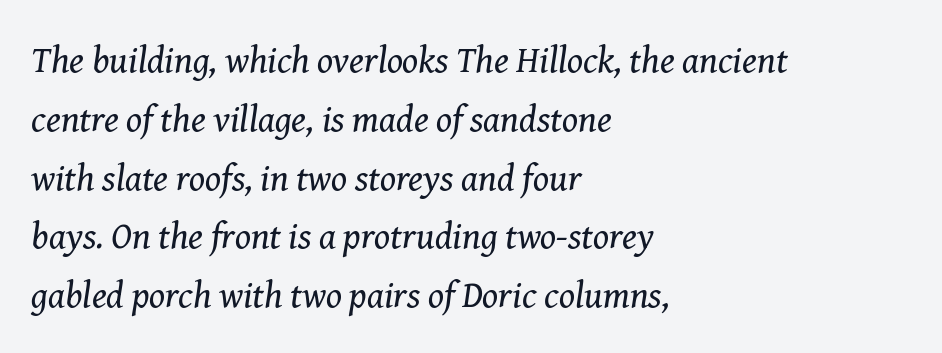
Q: Is the text bold? A: No.
Q: Is the text italic (slanted)? A: Yes, it leans right by about 8 degrees.
Q: Is the typeface a serif or a sans-serif typeface? A: Serif.
Q: Is the text underlined? A: No.
Q: How is the paragraph aligned? A: Left-aligned.
Q: Is the spacing between letters normal or unusually wide? A: Normal.
Q: Is the spacing between lines tight, normal or loose? A: Normal.
Q: Width (condensed, normal, or wide)? A: Normal.
Q: Stroke contrast? A: Medium.
Q: x-height? A: Medium.
Q: Monospaced? A: No.
